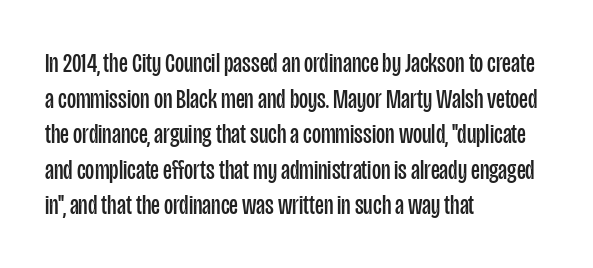
The strokes are not fattened; the text isn't bold. Where is the straight margin? On the left. This sample keeps an unexceptional amount of space between lines. The tracking reads as untouched default to a designer's eye. The type sits square on the baseline with zero lean.
